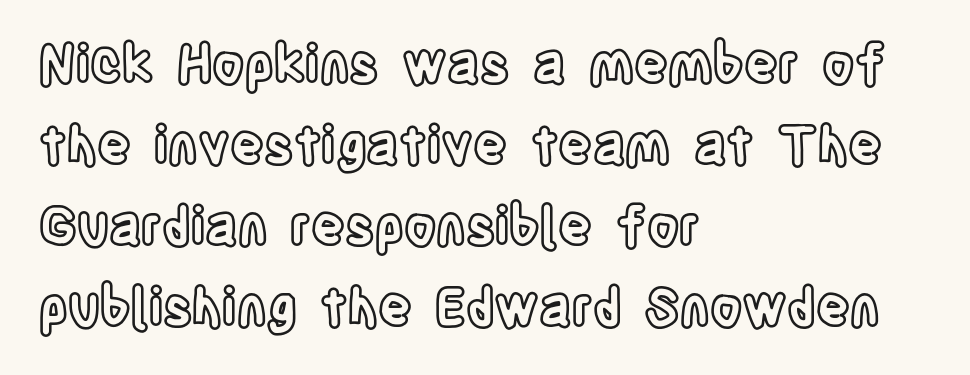
{"italic": "no", "width": "condensed", "x_height": "large", "monospaced": "no", "underline": "no", "align": "left", "line_spacing": "normal", "line_spacing_ratio": 1.56, "letter_spacing": "normal", "letter_spacing_em": 0.0, "glyph_px": 52}
